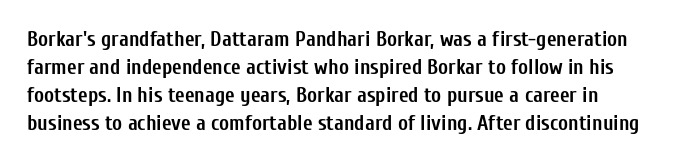
Between one letter and the next there's only the usual sliver of space. A normal amount of white space separates one row of letters from the next. Compared with an ordinary text face, these strokes are far heavier — a full bold. Vertical strokes here are truly vertical.
